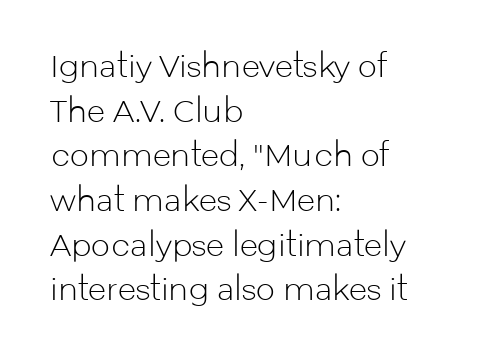
Heaviness? Minimal to ordinary, like unemphasized prose. The text block is weighted toward the left margin, trailing off unevenly rightward. Students, observe: this is what conventionally led text looks like. Italic: no, the glyphs are upright roman.
